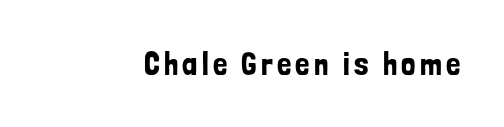
{"serif": "no", "italic": "no", "width": "condensed", "stroke_contrast": "low", "x_height": "medium", "monospaced": "no", "underline": "no", "glyph_px": 32}
